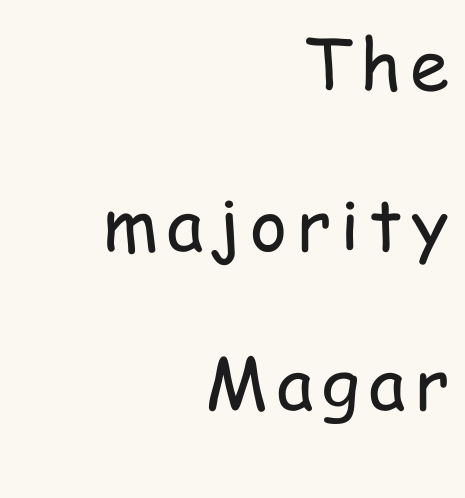
The image shows 71 px regular-weight, condensed sans-serif type, upright; set right-aligned, loose line spacing (2.25x), not underlined; low stroke contrast and a medium x-height.
